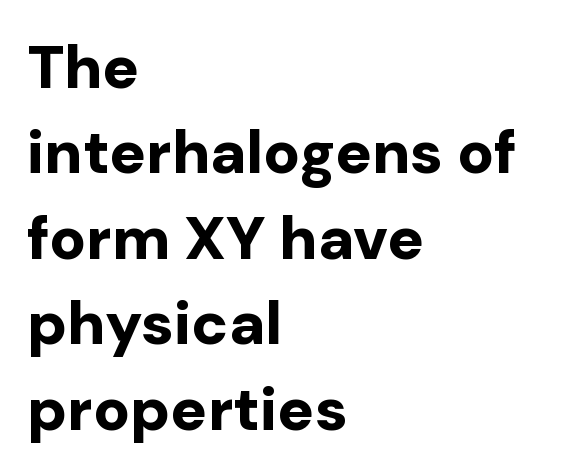
Interline gaps are of average width in this sample. The face used here is proportionally spaced, like ordinary book or web type. Stroke terminals: plain, sans-serif. A typesetter would mark this as roman, not italic. Unmarked baselines from the first word to the last.
